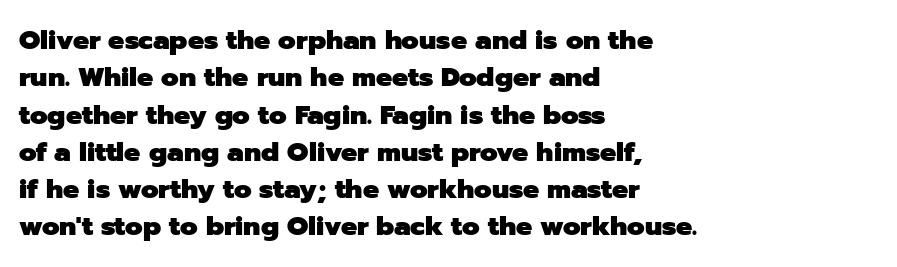
Q: Is the text bold? A: Yes.
Q: Is the text italic (slanted)? A: No, it is upright.
Q: Is the text underlined? A: No.
Q: How is the paragraph aligned? A: Left-aligned.
Q: Is the spacing between letters normal or unusually wide? A: Normal.
Q: Is the spacing between lines tight, normal or loose? A: Normal.
